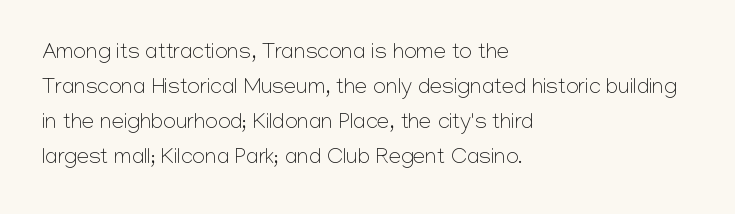
The image shows 22 px text type, upright; set left-aligned, normal line spacing (1.59x), normal letter spacing, not underlined.
